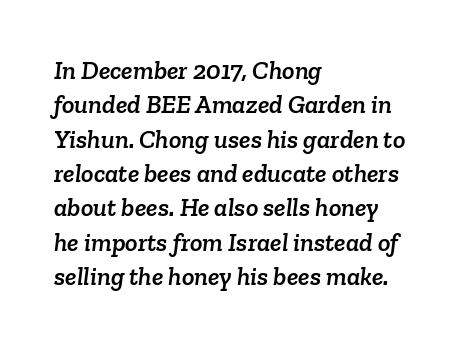
The image shows 26 px text type; set left-aligned, normal line spacing (1.32x), normal letter spacing, not underlined.
